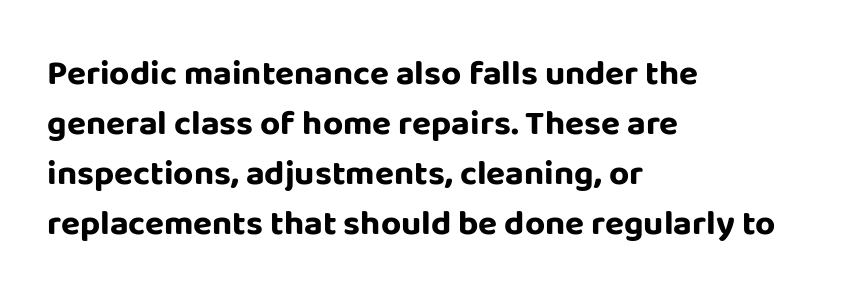
The setting favours the left margin, as ordinary paragraphs usually do. Do the letters lean? They stand straight. Students, note that the glyphs here touch the page at normal intervals. Looks like regular typesetting: each glyph gets only the width it needs.
